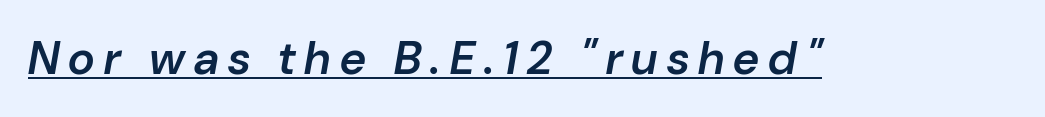
{"italic": "yes", "lean": "right", "slant_degrees": 10, "bold": "semi", "weight": "semibold", "width": "normal", "stroke_contrast": "low", "x_height": "medium", "monospaced": "no", "underline": "yes", "letter_spacing": "wide", "letter_spacing_em": 0.2, "glyph_px": 46}
